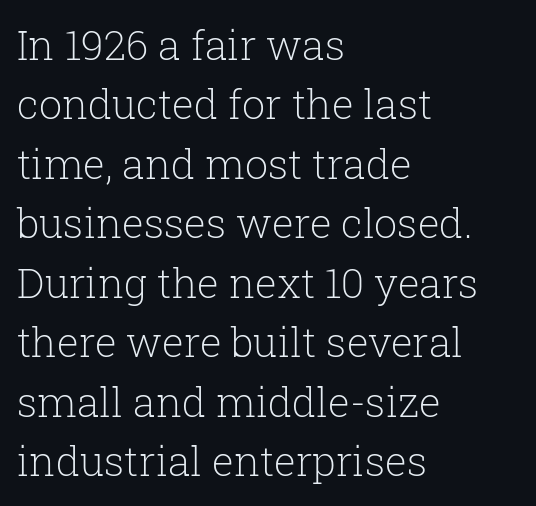
The image shows 41 px light serif type, upright; set left-aligned, normal line spacing (1.45x), normal letter spacing, not underlined; low stroke contrast and a medium x-height.
